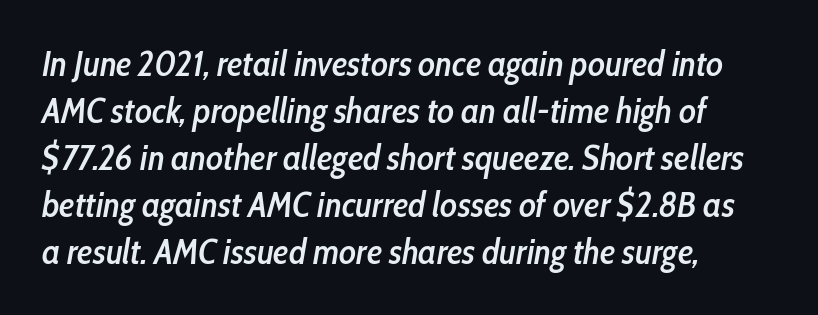
{"italic": "yes", "lean": "right", "slant_degrees": 10, "bold": "semi", "weight": "semibold", "width": "condensed", "stroke_contrast": "low", "x_height": "medium", "monospaced": "no", "underline": "no", "align": "left", "line_spacing": "normal", "line_spacing_ratio": 1.34, "letter_spacing": "normal", "letter_spacing_em": 0.0, "glyph_px": 35}
